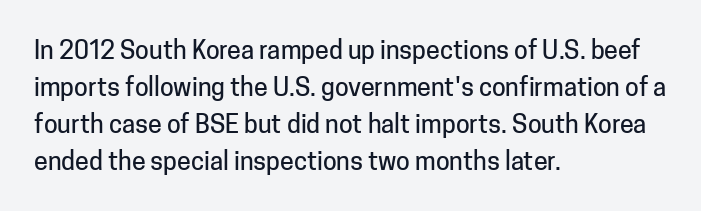
The image shows 25 px text type, upright; set left-aligned, normal line spacing (1.48x), normal letter spacing, not underlined.
